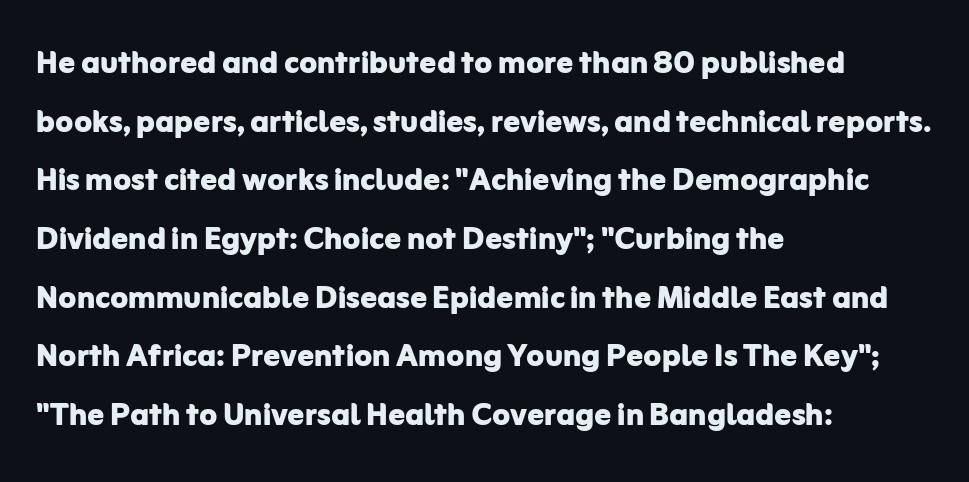
Q: Is the text bold? A: Yes.
Q: Is the text italic (slanted)? A: No, it is upright.
Q: Is the typeface a serif or a sans-serif typeface? A: Sans-serif.
Q: Is the text underlined? A: No.
Q: How is the paragraph aligned? A: Left-aligned.
Q: Is the spacing between letters normal or unusually wide? A: Normal.
Q: Is the spacing between lines tight, normal or loose? A: Normal.
Q: Width (condensed, normal, or wide)? A: Normal.
Q: Stroke contrast? A: Low.
Q: x-height? A: Medium.
Q: Monospaced? A: No.
